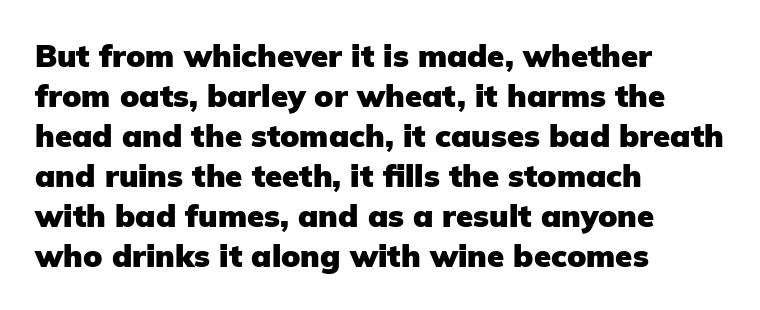
Q: Is the text bold? A: Yes.
Q: Is the text italic (slanted)? A: No, it is upright.
Q: Is the typeface a serif or a sans-serif typeface? A: Sans-serif.
Q: Is the text underlined? A: No.
Q: How is the paragraph aligned? A: Left-aligned.
Q: Is the spacing between letters normal or unusually wide? A: Normal.
Q: Is the spacing between lines tight, normal or loose? A: Normal.
Q: Width (condensed, normal, or wide)? A: Normal.
Q: Stroke contrast? A: Low.
Q: x-height? A: Medium.
Q: Monospaced? A: No.
